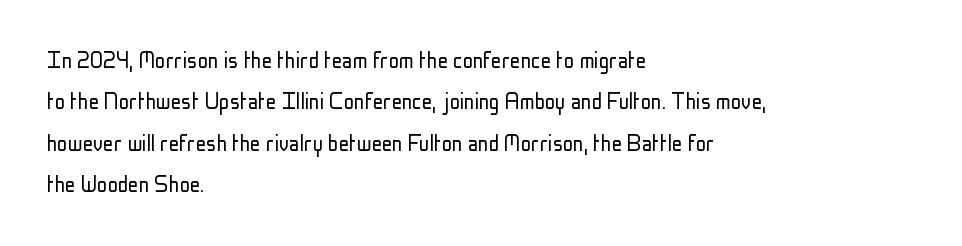
Each stroke keeps to a modest, everyday thickness or less. Whoever set this chose a conventional vertical rhythm. Caption: multi-line text, flush left, ragged right. Underlining? Definitely not there.
